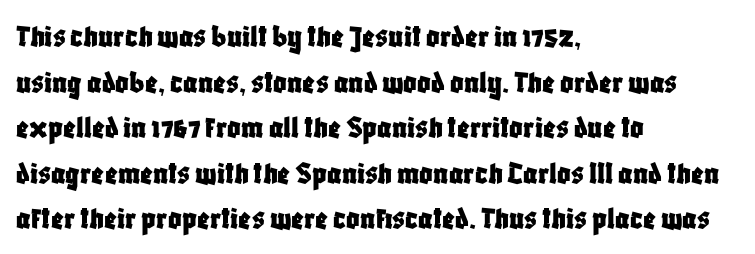
These lines sit exactly where default settings would place them. The letters advance in unequal steps, a hallmark of proportional type. These lines stack with their left ends in a neat column. Regarding serifs, this sample does without them.
